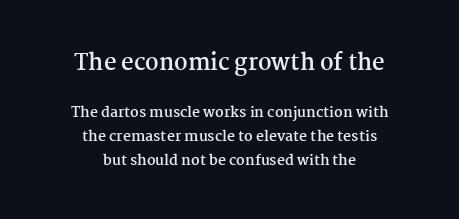
Q: Is the text bold? A: Yes.
Q: Is the text italic (slanted)? A: No, it is upright.
Q: Is the text underlined? A: No.
Q: How is the paragraph aligned? A: Centered.
Q: Is the spacing between letters normal or unusually wide? A: Normal.
Q: Which block of text is set in a larger size, the first (top) or the second (bottom)? A: The first (top) one.
